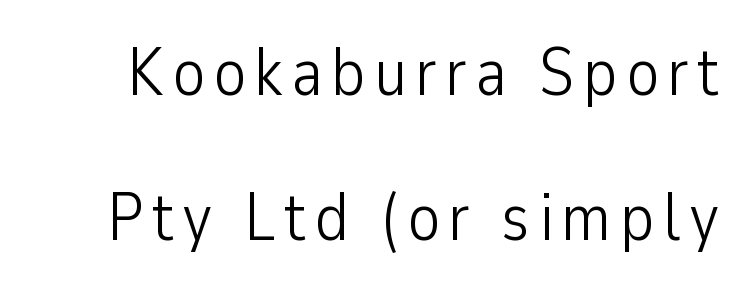
Airy leading. Upright lettering throughout. The strip under each line holds only bare page. No heavy texture on the line: the type isn't bold. Think of a printed novel: that variable character pitch is what you see here. The passage shown is typeset with a sans-serif family.
